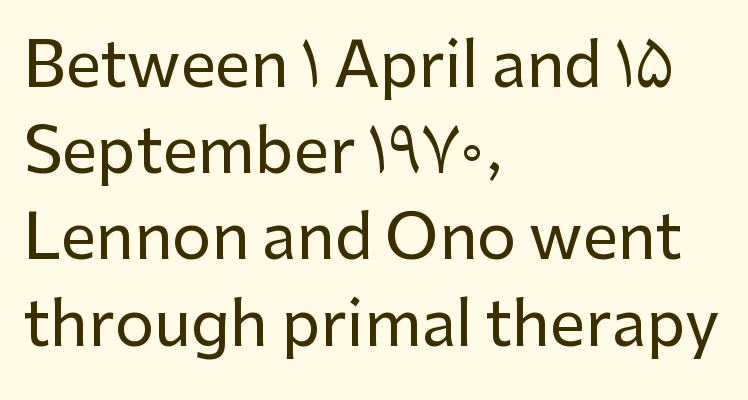
{"serif": "no", "italic": "no", "width": "normal", "stroke_contrast": "low", "x_height": "medium", "monospaced": "no", "underline": "no", "align": "left", "line_spacing": "normal", "line_spacing_ratio": 1.39, "letter_spacing": "normal", "letter_spacing_em": 0.0, "glyph_px": 62}
